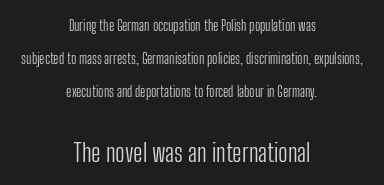
{"italic": "no", "bold": "no", "underline": "no", "align": "center", "line_spacing": "loose", "line_spacing_ratio": 2.37, "letter_spacing": "normal", "letter_spacing_em": 0.0, "larger_block": "second", "size_ratio": 1.79, "glyph_px": 25}
